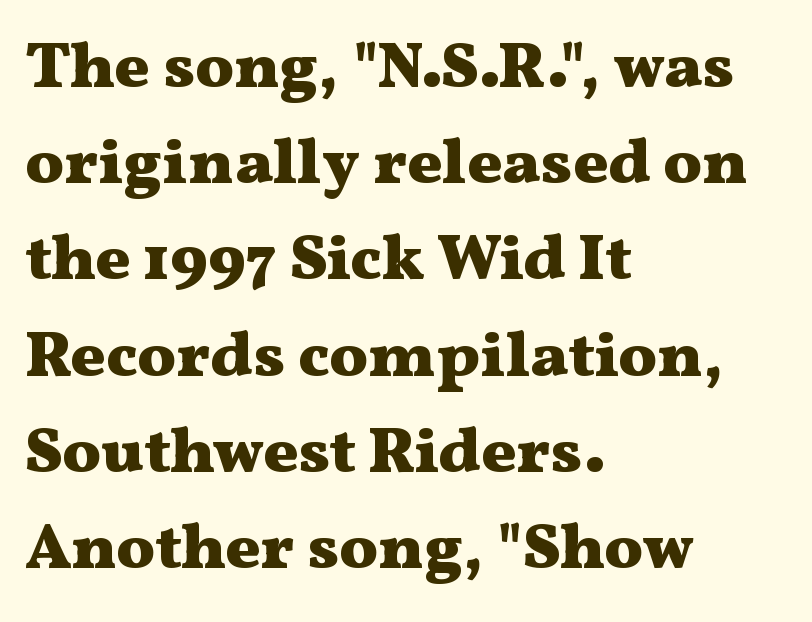
{"serif": "yes", "italic": "no", "bold": "yes", "weight": "heavy", "width": "wide", "stroke_contrast": "medium", "x_height": "medium", "monospaced": "no", "underline": "no", "align": "left", "line_spacing": "normal", "line_spacing_ratio": 1.48, "letter_spacing": "normal", "letter_spacing_em": 0.0, "glyph_px": 65}
